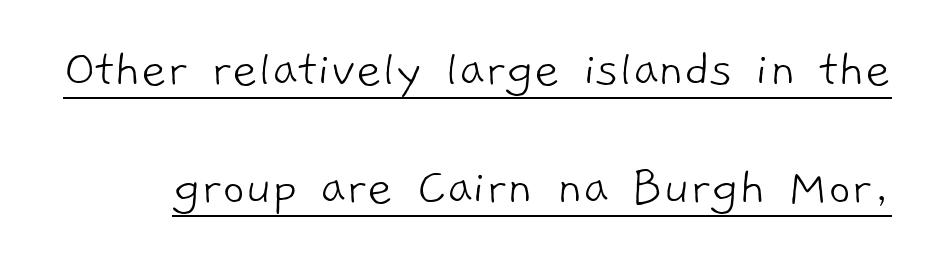
The image shows 55 px light sans-serif type; set loose line spacing (2.14x), normal letter spacing, underlined; low stroke contrast and a medium x-height.
